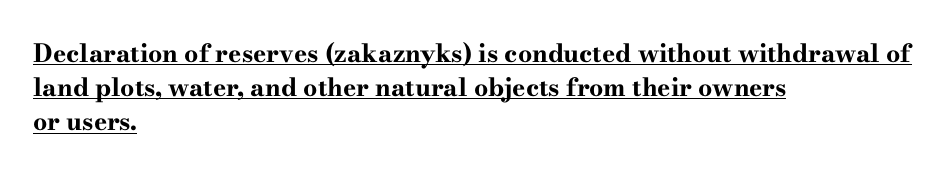
The image shows 25 px bold type, upright; set left-aligned, normal line spacing (1.37x), normal letter spacing, underlined.
